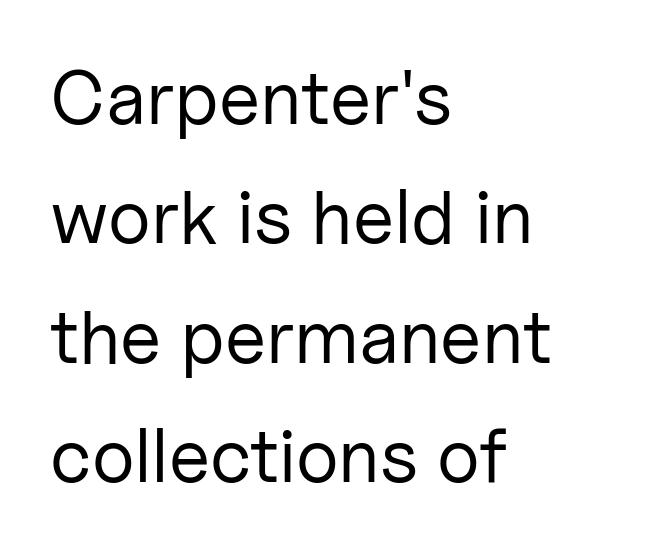
Q: Is the text bold? A: No.
Q: Is the text italic (slanted)? A: No, it is upright.
Q: Is the typeface a serif or a sans-serif typeface? A: Sans-serif.
Q: Is the text underlined? A: No.
Q: How is the paragraph aligned? A: Left-aligned.
Q: Is the spacing between letters normal or unusually wide? A: Normal.
Q: Is the spacing between lines tight, normal or loose? A: Normal.
Q: Width (condensed, normal, or wide)? A: Normal.
Q: Stroke contrast? A: Low.
Q: x-height? A: Medium.
Q: Monospaced? A: No.
